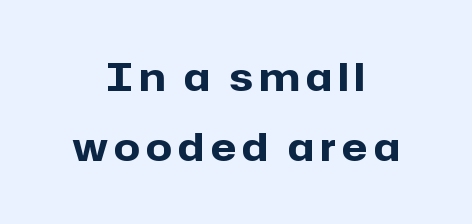
{"serif": "no", "italic": "no", "bold": "yes", "weight": "heavy", "width": "normal", "stroke_contrast": "low", "x_height": "medium", "monospaced": "no", "underline": "no", "align": "center", "line_spacing_ratio": 1.85, "glyph_px": 38}
